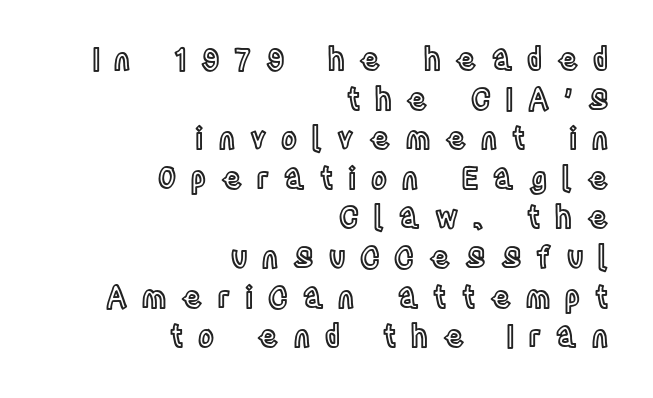
The image shows 30 px condensed type, upright; set right-aligned, normal line spacing (1.32x), unusually wide letter spacing (+0.5 em), not underlined; a large x-height.
